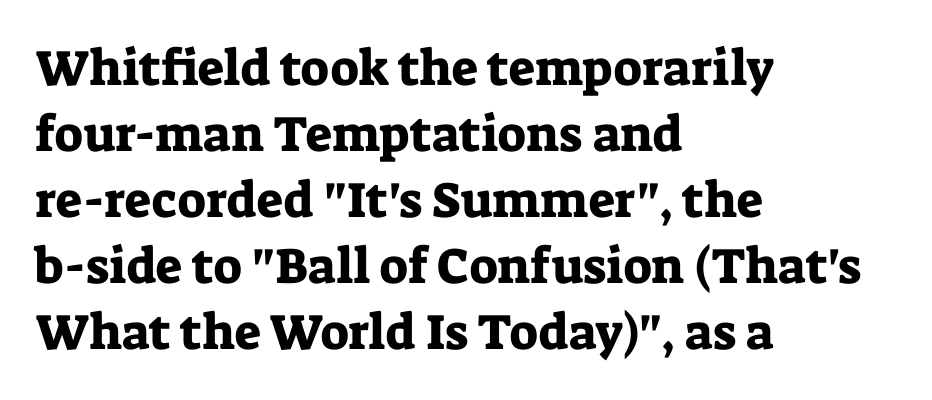
Q: Is the text italic (slanted)? A: No, it is upright.
Q: Is the typeface a serif or a sans-serif typeface? A: Serif.
Q: Is the text underlined? A: No.
Q: How is the paragraph aligned? A: Left-aligned.
Q: Is the spacing between letters normal or unusually wide? A: Normal.
Q: Is the spacing between lines tight, normal or loose? A: Normal.
Q: Width (condensed, normal, or wide)? A: Normal.
Q: Stroke contrast? A: Low.
Q: x-height? A: Medium.
Q: Monospaced? A: No.
